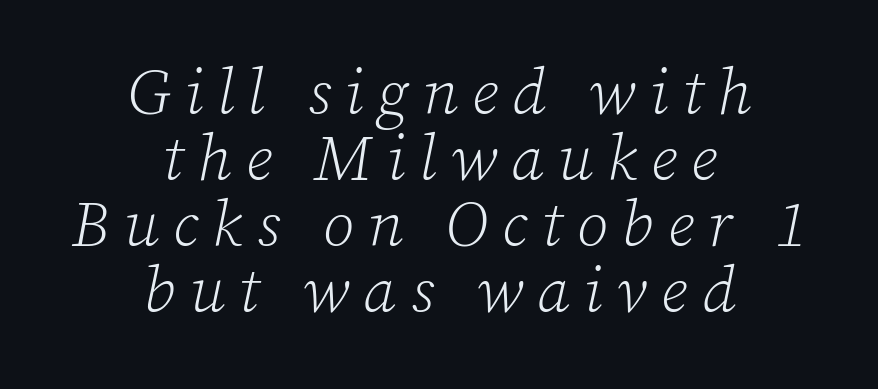
{"serif": "yes", "italic": "yes", "lean": "right", "slant_degrees": 12, "bold": "no", "weight": "light", "width": "normal", "stroke_contrast": "low", "x_height": "medium", "monospaced": "no", "underline": "no", "align": "center", "line_spacing": "tight", "line_spacing_ratio": 1.03, "letter_spacing": "wide", "letter_spacing_em": 0.22, "glyph_px": 64}
